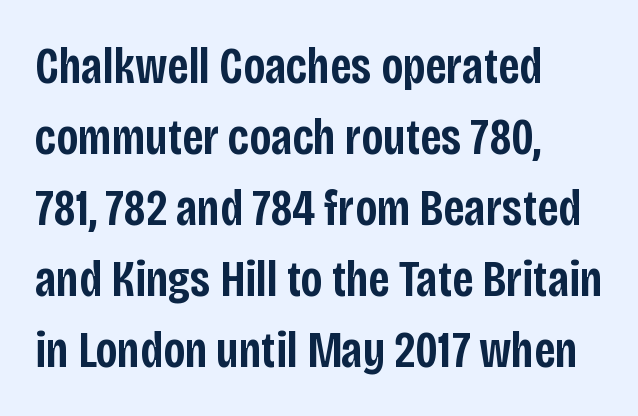
The image shows 51 px semibold, condensed sans-serif type, upright; set left-aligned, normal line spacing (1.39x), normal letter spacing, not underlined; low stroke contrast and a large x-height.
